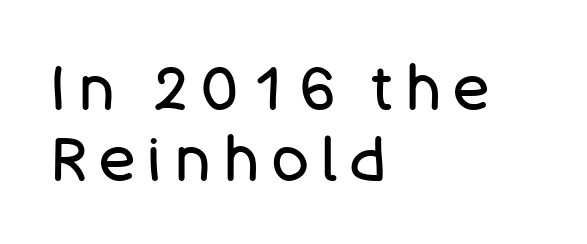
The image shows 61 px regular-weight sans-serif type, upright; set left-aligned, line spacing 1.16x, unusually wide letter spacing (+0.2 em), not underlined; low stroke contrast and a large x-height.
